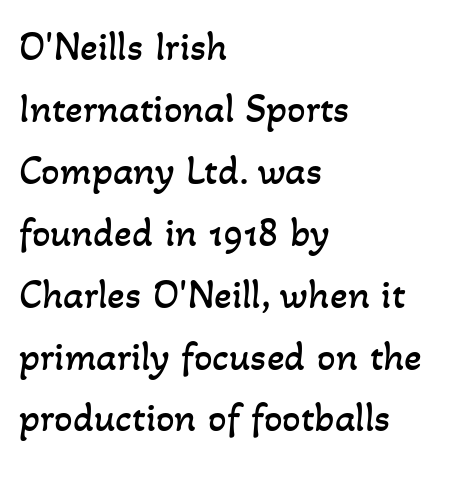
Q: Is the text bold? A: No.
Q: Is the text underlined? A: No.
Q: How is the paragraph aligned? A: Left-aligned.
Q: Is the spacing between letters normal or unusually wide? A: Normal.
Q: Is the spacing between lines tight, normal or loose? A: Normal.
Q: Width (condensed, normal, or wide)? A: Normal.
Q: Stroke contrast? A: Low.
Q: x-height? A: Small.
Q: Monospaced? A: No.
